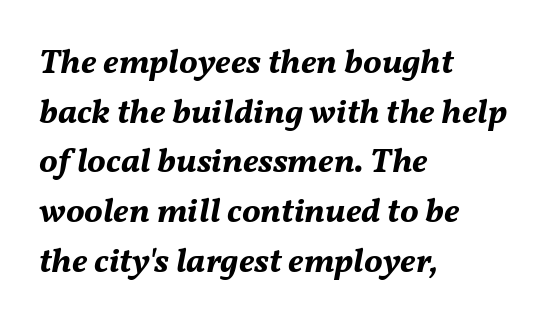
The letterforms sit shoulder to shoulder at normal distance. The foot of each line stays bare and open. The text block is weighted toward the left margin, trailing off unevenly rightward. Spacing verdict: proportional, widths tailored to each character. How heavy is the stroke? Heavy — this is a bold. The vertical gap from one line to the next is medium.
